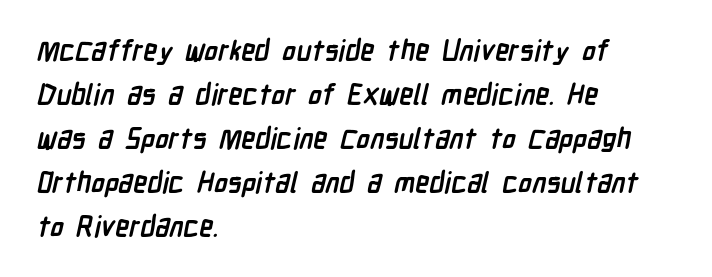
{"serif": "no", "bold": "yes", "weight": "semibold", "width": "condensed", "stroke_contrast": "low", "x_height": "medium", "monospaced": "no", "underline": "no", "align": "left", "line_spacing": "normal", "line_spacing_ratio": 1.57, "letter_spacing": "normal", "letter_spacing_em": 0.0, "glyph_px": 28}
